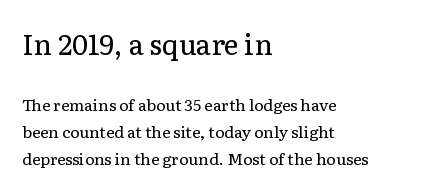
The image shows 28 px regular-weight serif type, upright; set left-aligned, normal line spacing (1.7x), normal letter spacing, not underlined; the first (top) block is 1.75x larger; low stroke contrast and a medium x-height.
